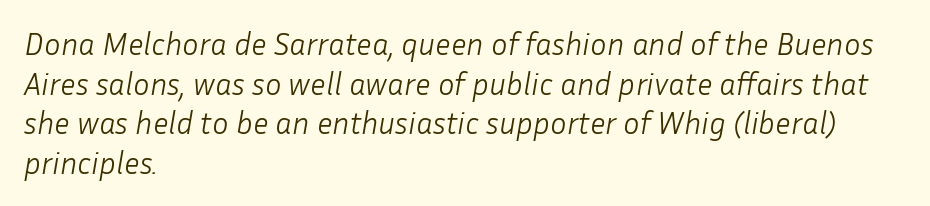
Varying glyph widths throughout — classic text-font behaviour. Alignment: flush left. No extra tracking has been applied to these lines. The space beneath each line is pristine and unruled. Quick note: italic. On a weight scale, this lands at 450 or below.
